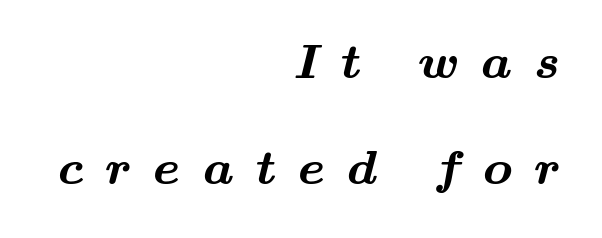
Q: Is the text bold? A: Yes.
Q: Is the typeface a serif or a sans-serif typeface? A: Serif.
Q: Is the text underlined? A: No.
Q: How is the paragraph aligned? A: Right-aligned.
Q: Is the spacing between letters normal or unusually wide? A: Unusually wide.
Q: Is the spacing between lines tight, normal or loose? A: Loose.
Q: Width (condensed, normal, or wide)? A: Wide.
Q: Stroke contrast? A: Medium.
Q: x-height? A: Small.
Q: Monospaced? A: No.
